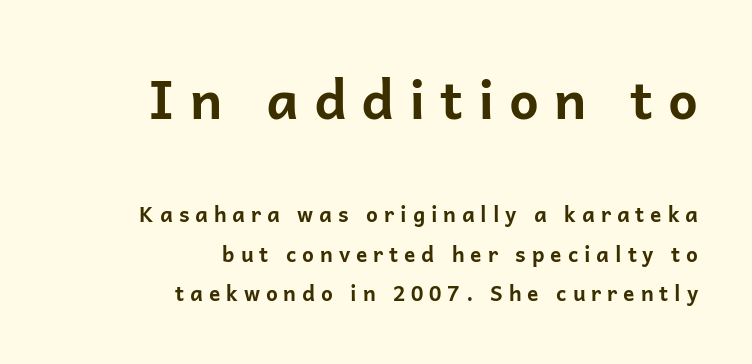
{"serif": "no", "italic": "no", "bold": "yes", "weight": "bold", "width": "normal", "stroke_contrast": "low", "x_height": "medium", "monospaced": "no", "underline": "no", "align": "right", "line_spacing_ratio": 1.88, "letter_spacing": "wide", "letter_spacing_em": 0.28, "larger_block": "first", "size_ratio": 2.52, "glyph_px": 53}
